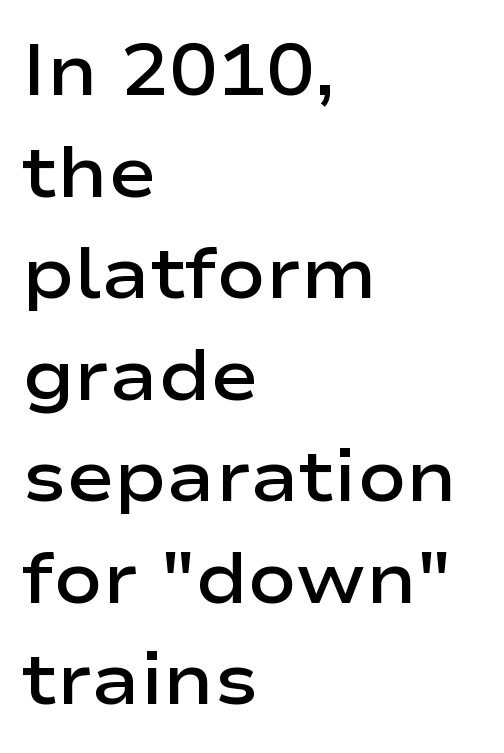
Q: Is the text bold? A: Semi-bold.
Q: Is the text italic (slanted)? A: No, it is upright.
Q: Is the typeface a serif or a sans-serif typeface? A: Sans-serif.
Q: Is the text underlined? A: No.
Q: How is the paragraph aligned? A: Left-aligned.
Q: Is the spacing between letters normal or unusually wide? A: Normal.
Q: Is the spacing between lines tight, normal or loose? A: Normal.
Q: Width (condensed, normal, or wide)? A: Wide.
Q: Stroke contrast? A: Low.
Q: x-height? A: Medium.
Q: Monospaced? A: No.
